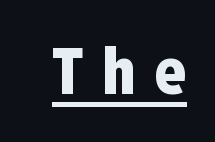
{"serif": "no", "italic": "no", "bold": "yes", "weight": "heavy", "width": "condensed", "stroke_contrast": "low", "x_height": "medium", "monospaced": "no", "underline": "yes", "letter_spacing": "wide", "letter_spacing_em": 0.3, "glyph_px": 64}
